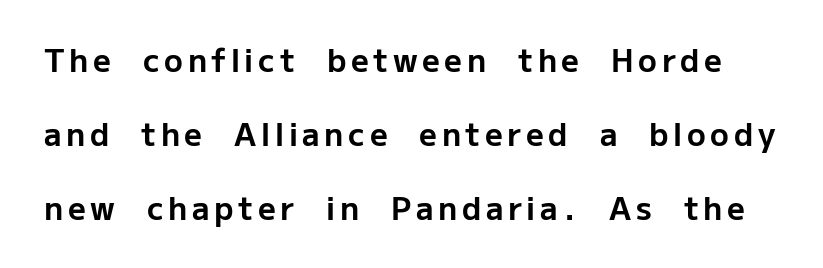
Q: Is the text bold? A: Yes.
Q: Is the text italic (slanted)? A: No, it is upright.
Q: Is the typeface a serif or a sans-serif typeface? A: Sans-serif.
Q: Is the text underlined? A: No.
Q: Is the spacing between lines tight, normal or loose? A: Loose.
Q: Width (condensed, normal, or wide)? A: Normal.
Q: Stroke contrast? A: Low.
Q: x-height? A: Medium.
Q: Monospaced? A: No.
